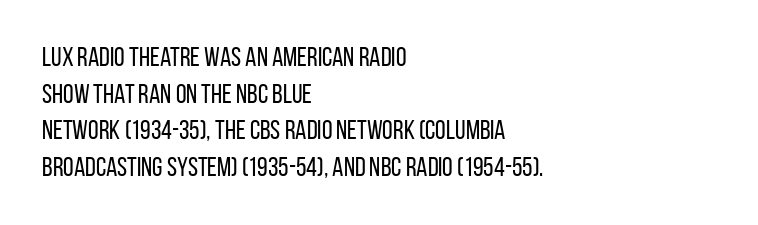
Reading down the block, your eye returns to a fixed left position each line. Do the letters lean? They stand straight. The strip under each line holds only bare page. Bold? No — there's no thickening of the strokes. Line spacing here is normal. Glyph-to-glyph distance matches everyday printed text.
